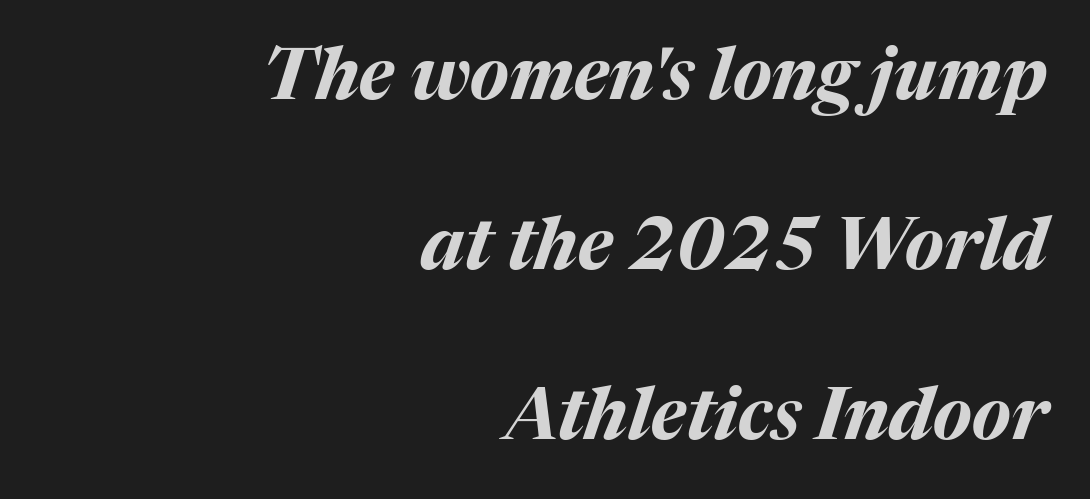
Summary of vertical rhythm: relaxed, with wide interline spacing. The tracking reads as untouched default to a designer's eye. Right-aligned paragraph, ragged on the left. The rendering uses a bold face; every stroke is thick and dark. The passage shown is typed in a proportional face where columns would drift. The string is rendered with underlining switched off.
